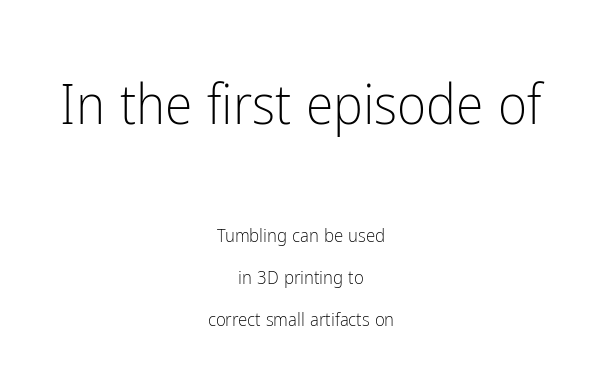
Q: Is the text bold? A: No.
Q: Is the text italic (slanted)? A: No, it is upright.
Q: Is the typeface a serif or a sans-serif typeface? A: Sans-serif.
Q: Is the text underlined? A: No.
Q: How is the paragraph aligned? A: Centered.
Q: Is the spacing between letters normal or unusually wide? A: Normal.
Q: Is the spacing between lines tight, normal or loose? A: Loose.
Q: Which block of text is set in a larger size, the first (top) or the second (bottom)? A: The first (top) one.
Q: Width (condensed, normal, or wide)? A: Condensed.
Q: Stroke contrast? A: Low.
Q: x-height? A: Medium.
Q: Monospaced? A: No.
